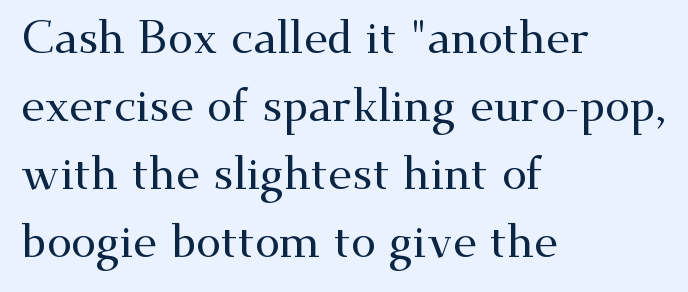
Q: Is the text italic (slanted)? A: No, it is upright.
Q: Is the typeface a serif or a sans-serif typeface? A: Serif.
Q: Is the text underlined? A: No.
Q: How is the paragraph aligned? A: Left-aligned.
Q: Is the spacing between letters normal or unusually wide? A: Normal.
Q: Is the spacing between lines tight, normal or loose? A: Normal.
Q: Width (condensed, normal, or wide)? A: Wide.
Q: Stroke contrast? A: Medium.
Q: x-height? A: Small.
Q: Monospaced? A: No.
